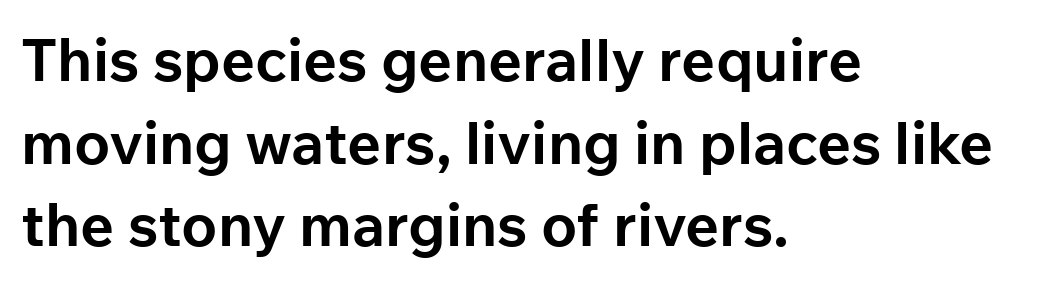
The image shows 59 px bold sans-serif type, upright; set left-aligned, normal line spacing (1.4x), normal letter spacing, not underlined; low stroke contrast and a medium x-height.
